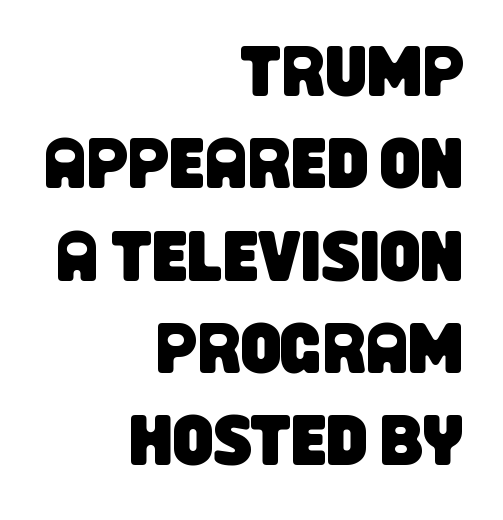
The image shows 71 px condensed sans-serif type; set right-aligned, normal line spacing (1.3x), normal letter spacing, not underlined; low stroke contrast and a large x-height.
